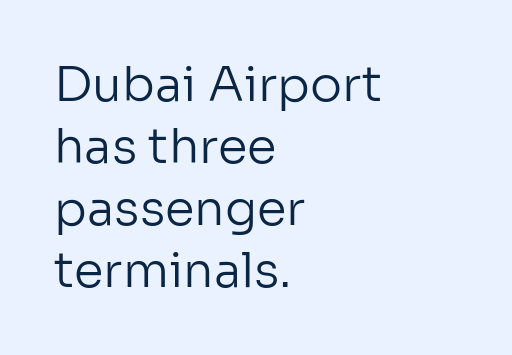
Q: Is the text bold? A: No.
Q: Is the text italic (slanted)? A: No, it is upright.
Q: Is the typeface a serif or a sans-serif typeface? A: Sans-serif.
Q: Is the text underlined? A: No.
Q: How is the paragraph aligned? A: Left-aligned.
Q: Is the spacing between letters normal or unusually wide? A: Normal.
Q: Is the spacing between lines tight, normal or loose? A: Normal.
Q: Width (condensed, normal, or wide)? A: Normal.
Q: Stroke contrast? A: Low.
Q: x-height? A: Medium.
Q: Monospaced? A: No.
